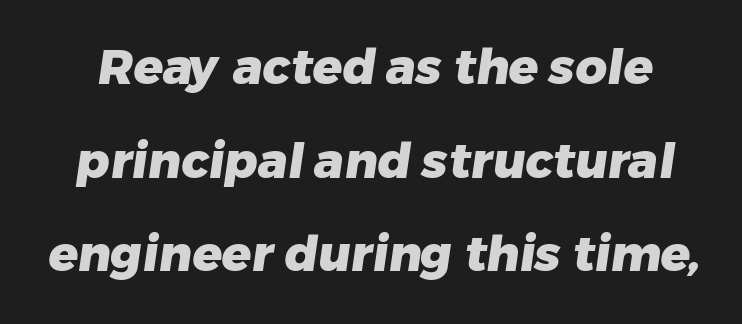
{"serif": "no", "bold": "yes", "weight": "heavy", "width": "normal", "stroke_contrast": "low", "x_height": "medium", "monospaced": "no", "underline": "no", "line_spacing": "loose", "line_spacing_ratio": 1.91, "letter_spacing": "normal", "letter_spacing_em": 0.0, "glyph_px": 49}
